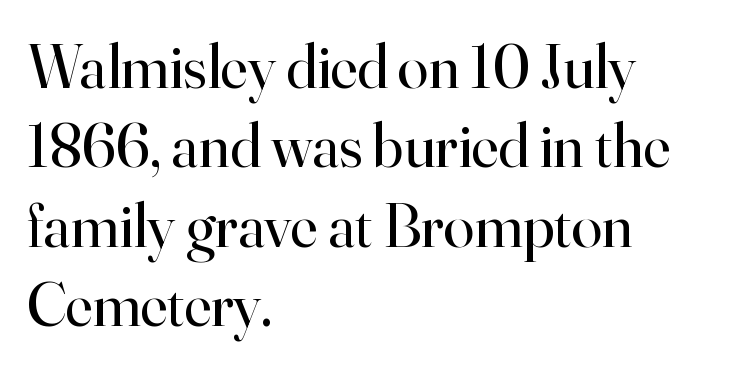
This rendering uses left alignment, leaving the right contour irregular. The font family rendered here belongs to the serif group. The axis of the letterforms is exactly vertical. Letters have the restrained weight of plain body copy at most.
